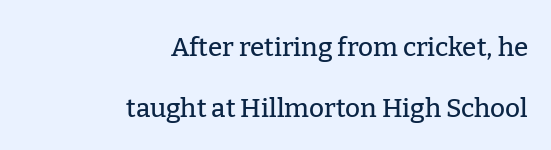
{"italic": "no", "underline": "no", "align": "right", "line_spacing": "loose", "line_spacing_ratio": 2.34, "letter_spacing": "normal", "letter_spacing_em": 0.0, "glyph_px": 26}
